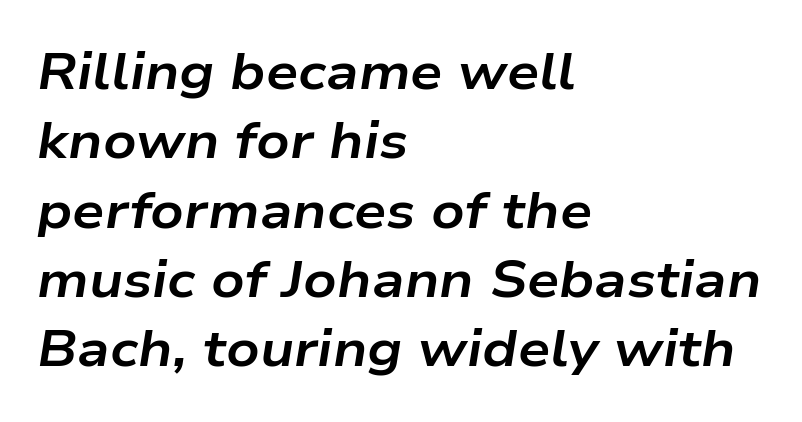
{"italic": "yes", "lean": "right", "slant_degrees": 9, "bold": "yes", "weight": "bold", "width": "wide", "stroke_contrast": "low", "x_height": "medium", "monospaced": "no", "underline": "no", "align": "left", "line_spacing": "normal", "line_spacing_ratio": 1.36, "letter_spacing": "normal", "letter_spacing_em": 0.0, "glyph_px": 51}
